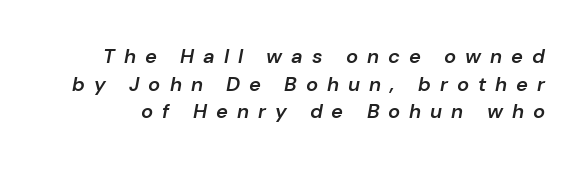
{"italic": "yes", "lean": "right", "slant_degrees": 10, "bold": "semi", "underline": "no", "line_spacing": "normal", "line_spacing_ratio": 1.38, "letter_spacing": "wide", "letter_spacing_em": 0.45, "glyph_px": 20}
